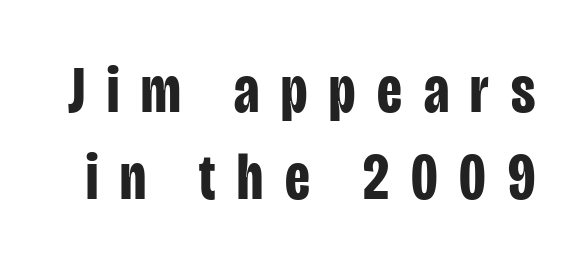
The image shows 66 px bold, condensed sans-serif type, upright; set normal line spacing (1.32x), unusually wide letter spacing (+0.33 em), not underlined; low stroke contrast and a large x-height.
